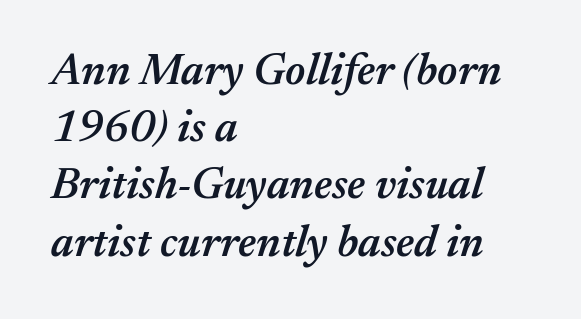
Q: Is the text bold? A: Semi-bold.
Q: Is the text italic (slanted)? A: Yes, it leans right by about 17 degrees.
Q: Is the text underlined? A: No.
Q: How is the paragraph aligned? A: Left-aligned.
Q: Is the spacing between letters normal or unusually wide? A: Normal.
Q: Is the spacing between lines tight, normal or loose? A: Normal.
Q: Width (condensed, normal, or wide)? A: Normal.
Q: Stroke contrast? A: Medium.
Q: x-height? A: Medium.
Q: Monospaced? A: No.
